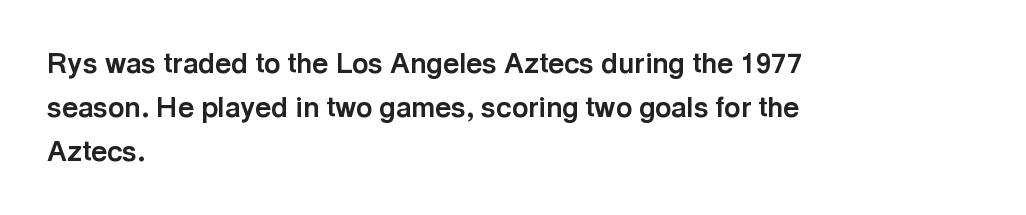
Teacher's note: observe the even left margin — that is flush-left alignment. Italic: no, the glyphs are upright roman. Bare-footed words on every line. Letterform terminals end flat and unadorned throughout the passage. Students, observe: this is what conventionally led text looks like. Weight check: bold — yes, fully.
